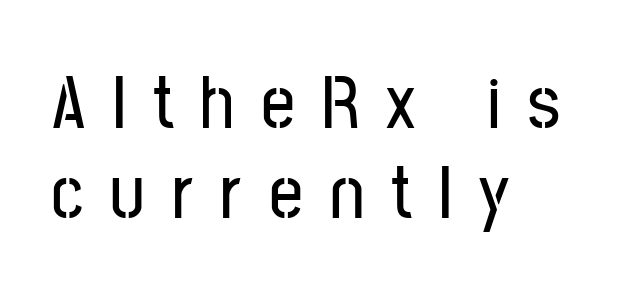
The image shows 75 px condensed sans-serif type, upright; set left-aligned, line spacing 1.2x, unusually wide letter spacing (+0.36 em), not underlined; low stroke contrast and a medium x-height.
